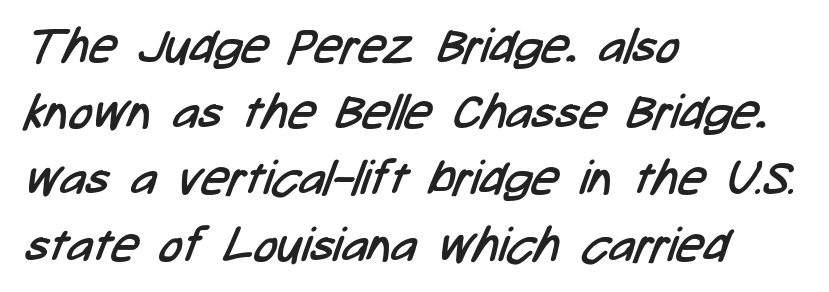
{"serif": "no", "bold": "no", "weight": "regular", "width": "condensed", "stroke_contrast": "low", "x_height": "medium", "monospaced": "no", "underline": "no", "align": "left", "line_spacing": "normal", "line_spacing_ratio": 1.38, "letter_spacing": "normal", "letter_spacing_em": 0.0, "glyph_px": 48}
